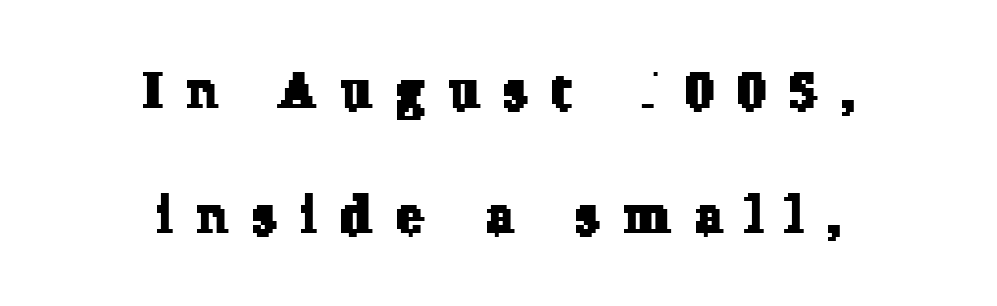
Q: Is the typeface a serif or a sans-serif typeface? A: Serif.
Q: Is the text underlined? A: No.
Q: How is the paragraph aligned? A: Centered.
Q: Is the spacing between letters normal or unusually wide? A: Unusually wide.
Q: Is the spacing between lines tight, normal or loose? A: Loose.
Q: Width (condensed, normal, or wide)? A: Normal.
Q: Stroke contrast? A: Low.
Q: x-height? A: Medium.
Q: Monospaced? A: No.
